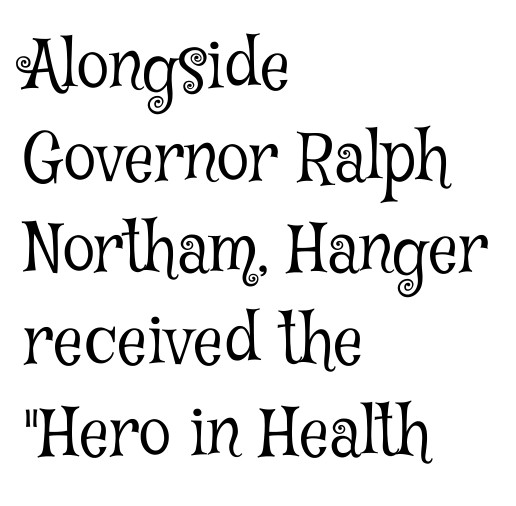
Q: Is the text bold? A: No.
Q: Is the text italic (slanted)? A: No, it is upright.
Q: Is the typeface a serif or a sans-serif typeface? A: Serif.
Q: Is the text underlined? A: No.
Q: How is the paragraph aligned? A: Left-aligned.
Q: Is the spacing between letters normal or unusually wide? A: Normal.
Q: Is the spacing between lines tight, normal or loose? A: Normal.
Q: Width (condensed, normal, or wide)? A: Condensed.
Q: Stroke contrast? A: Low.
Q: x-height? A: Medium.
Q: Monospaced? A: No.
